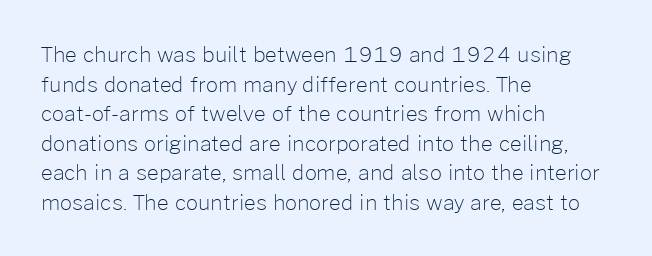
The image shows 21 px text type, upright; set left-aligned, normal line spacing (1.41x), normal letter spacing, not underlined.
